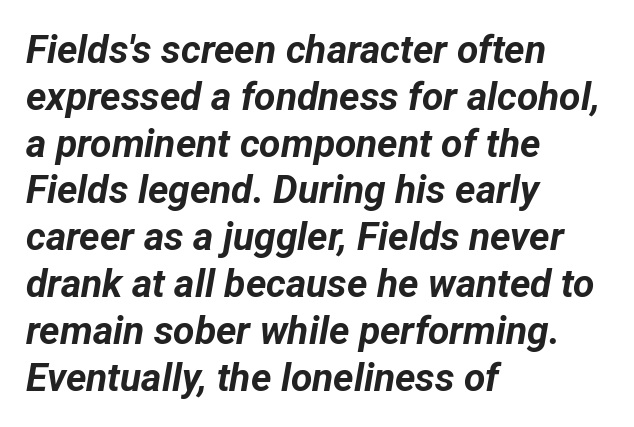
The image shows 39 px bold type, italic (leaning right); set left-aligned, line spacing 1.2x, normal letter spacing, not underlined; low stroke contrast and a medium x-height.
